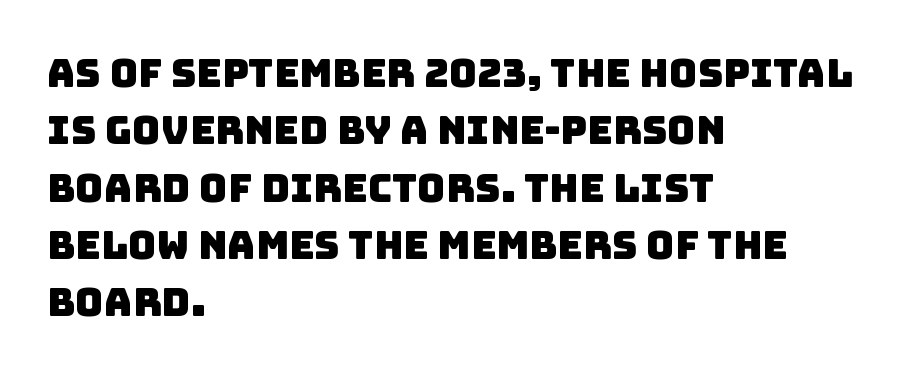
The face used here is a sans, in the tradition of grotesques and geometrics. What's the leading like? Ordinary, nothing unusual. The typesetter chose a ragged-right arrangement here. Beneath every word, the page is bare.
